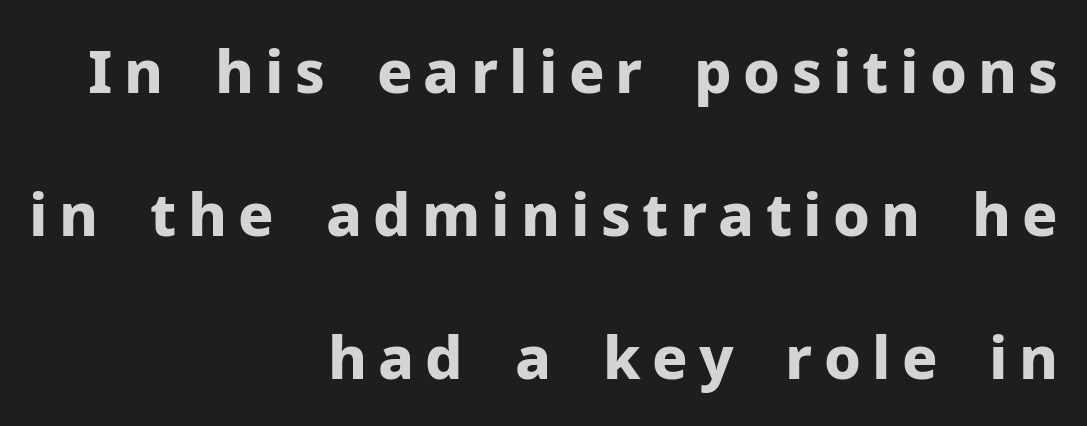
Q: Is the text bold? A: Yes.
Q: Is the text italic (slanted)? A: No, it is upright.
Q: Is the typeface a serif or a sans-serif typeface? A: Sans-serif.
Q: Is the text underlined? A: No.
Q: How is the paragraph aligned? A: Right-aligned.
Q: Is the spacing between lines tight, normal or loose? A: Loose.
Q: Width (condensed, normal, or wide)? A: Normal.
Q: Stroke contrast? A: Low.
Q: x-height? A: Medium.
Q: Monospaced? A: No.
